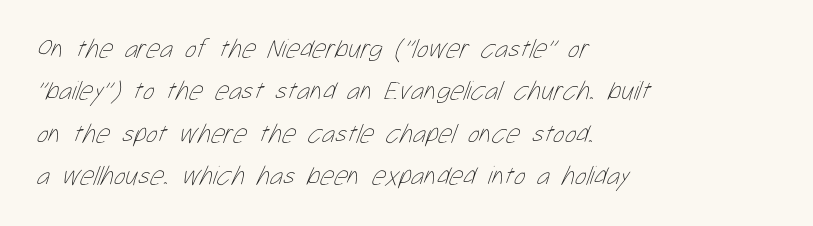
The image shows 27 px text type; set left-aligned, normal line spacing (1.57x), normal letter spacing, not underlined.
